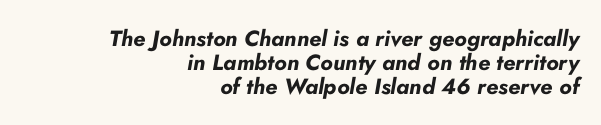
Q: Is the text bold? A: Yes.
Q: Is the text italic (slanted)? A: Yes, it leans right by about 10 degrees.
Q: Is the text underlined? A: No.
Q: How is the paragraph aligned? A: Right-aligned.
Q: Is the spacing between letters normal or unusually wide? A: Normal.
Q: Is the spacing between lines tight, normal or loose? A: Tight.
